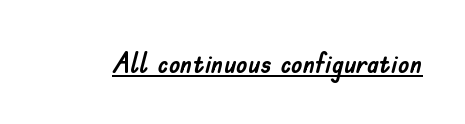
Q: Is the text italic (slanted)? A: Yes.
Q: Is the typeface a serif or a sans-serif typeface? A: Sans-serif.
Q: Is the text underlined? A: Yes.
Q: Is the spacing between letters normal or unusually wide? A: Normal.
Q: Width (condensed, normal, or wide)? A: Normal.
Q: Stroke contrast? A: Low.
Q: x-height? A: Small.
Q: Monospaced? A: No.
